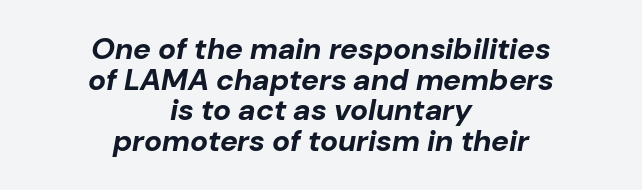
The image shows 30 px bold type, italic (leaning right); set centered, tight line spacing (1.02x), normal letter spacing, not underlined; low stroke contrast and a medium x-height.
